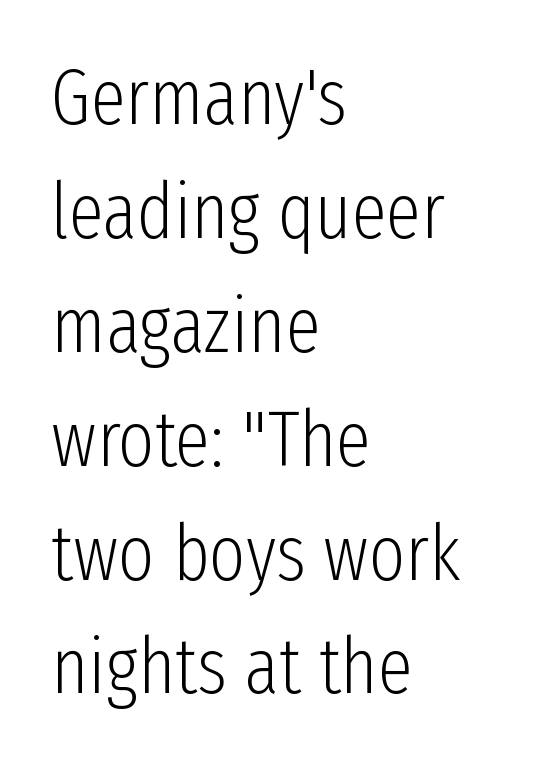
The image shows 78 px light, condensed sans-serif type, upright; set left-aligned, normal line spacing (1.46x), normal letter spacing, not underlined; low stroke contrast and a medium x-height.
